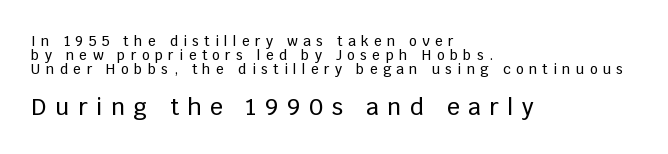
These lines stack with their left ends in a neat column. Block two is the big one; block one sits smaller above it. These lines have a slow, spaced-out rhythm from letter to letter. This block would grow much taller if given ordinary leading; it's compressed now. These lines were composed using upright roman letters.
